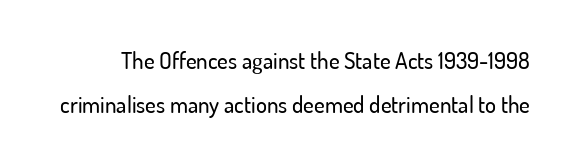
The image shows 23 px text type, upright; set loose line spacing (1.93x), normal letter spacing, not underlined.
